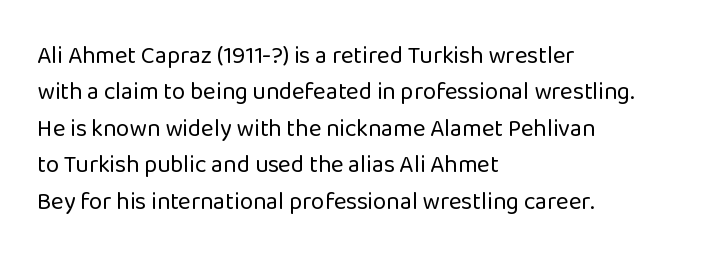
Q: Is the text bold? A: No.
Q: Is the text italic (slanted)? A: No, it is upright.
Q: Is the text underlined? A: No.
Q: How is the paragraph aligned? A: Left-aligned.
Q: Is the spacing between letters normal or unusually wide? A: Normal.
Q: Is the spacing between lines tight, normal or loose? A: Normal.
